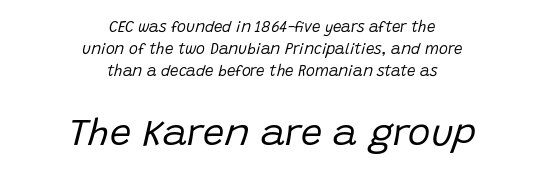
Italic? Definitely — the glyphs are oblique. Vertical stems look standard width or narrower in stroke. The line texture is even and compact thanks to regular tracking. Two sizes are in play, and the larger belongs to the second block.
